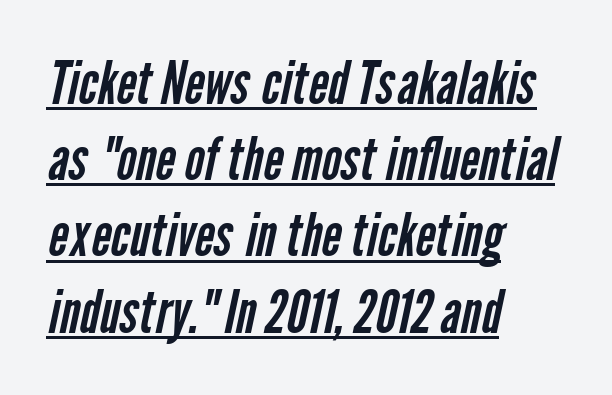
The letters sit at their default tracking, neither squeezed nor spread. Compared with undecorated copy, this sample adds a rule below the words. Counters stay open thanks to moderate or lighter strokes. In CSS terms this would be text-align: left.
